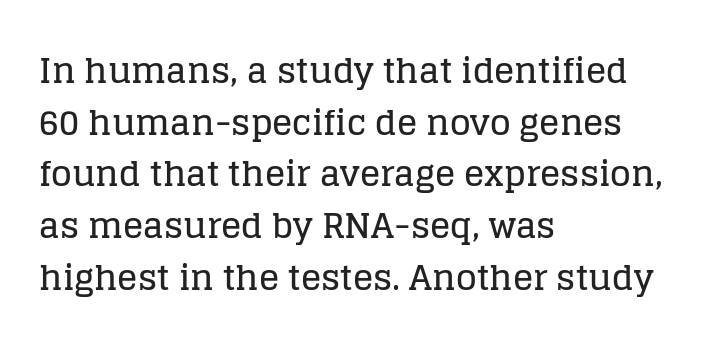
The image shows 34 px serif type, upright; set left-aligned, normal line spacing (1.52x), normal letter spacing, not underlined; low stroke contrast and a large x-height.
